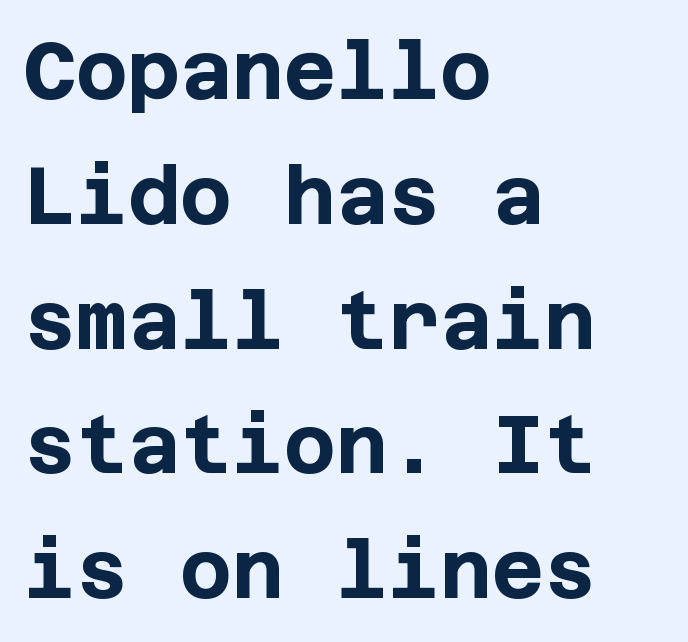
{"serif": "no", "italic": "no", "bold": "yes", "weight": "bold", "width": "normal", "stroke_contrast": "low", "x_height": "large", "underline": "no", "align": "left", "line_spacing": "normal", "line_spacing_ratio": 1.56, "letter_spacing": "normal", "letter_spacing_em": 0.0, "glyph_px": 80}
